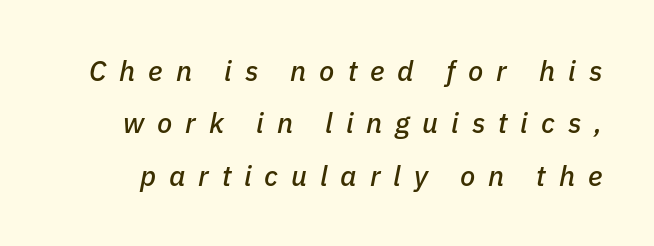
{"italic": "yes", "lean": "right", "slant_degrees": 11, "width": "normal", "stroke_contrast": "low", "x_height": "medium", "monospaced": "no", "underline": "no", "line_spacing_ratio": 1.87, "letter_spacing": "wide", "letter_spacing_em": 0.46, "glyph_px": 28}
